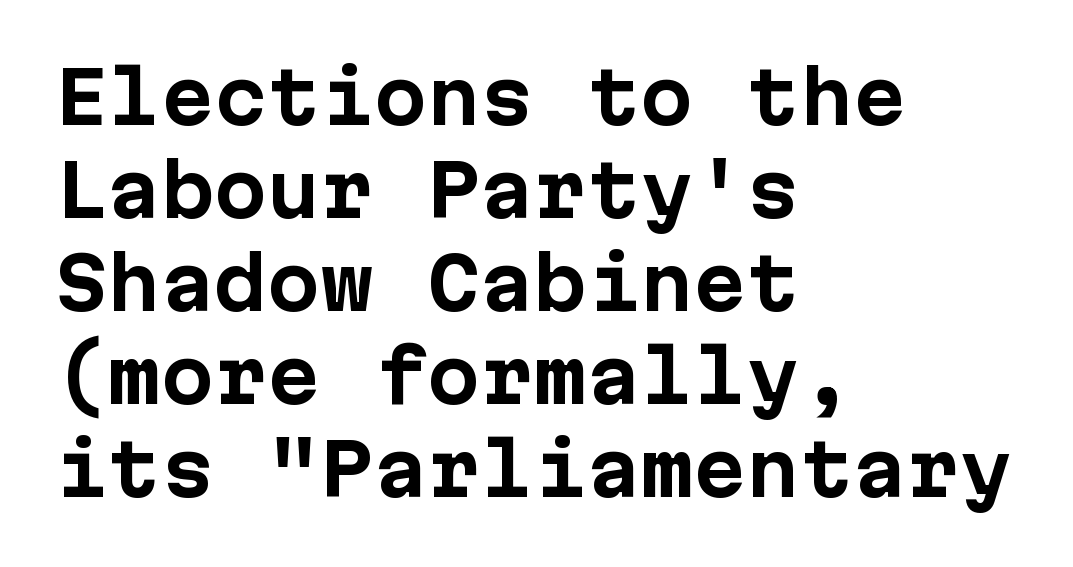
Q: Is the text bold? A: Yes.
Q: Is the text italic (slanted)? A: No, it is upright.
Q: Is the typeface a serif or a sans-serif typeface? A: Sans-serif.
Q: Is the text underlined? A: No.
Q: How is the paragraph aligned? A: Left-aligned.
Q: Is the spacing between letters normal or unusually wide? A: Normal.
Q: Is the spacing between lines tight, normal or loose? A: Normal.
Q: Width (condensed, normal, or wide)? A: Normal.
Q: Stroke contrast? A: Low.
Q: x-height? A: Medium.
